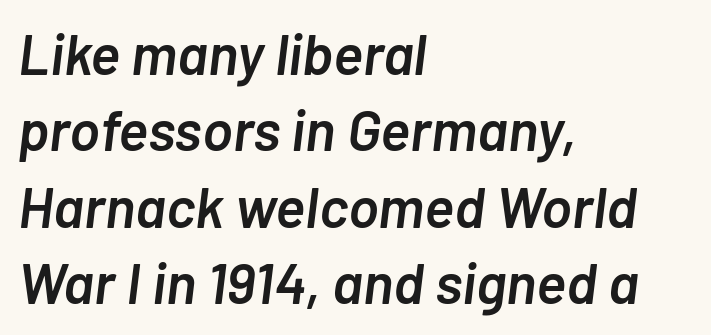
A bit beefed up — I'd call it semibold rather than bold. Looks like regular typesetting: each glyph gets only the width it needs. Characters are canted at an angle relative to the baseline's perpendicular. A clean baseline with only descenders dipping below it. Notice how descenders clear the ascenders below comfortably — that's standard leading. The rendering keeps characters at their native spacing.
